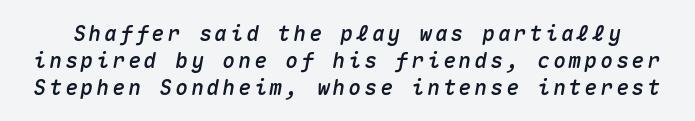
The image shows 21 px text type, italic (leaning right); set normal line spacing (1.28x), not underlined.
